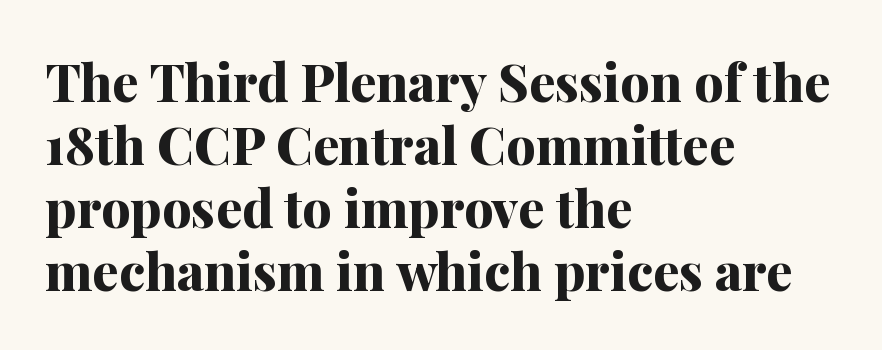
Look at the bottom of the vertical strokes: they flare into serifs here. Teacher's note: observe the even left margin — that is flush-left alignment. Posture: vertical. Here the designer chose a conventional face with non-uniform glyph widths. Look at the stroke-to-counter ratio: heavy, a bold.
